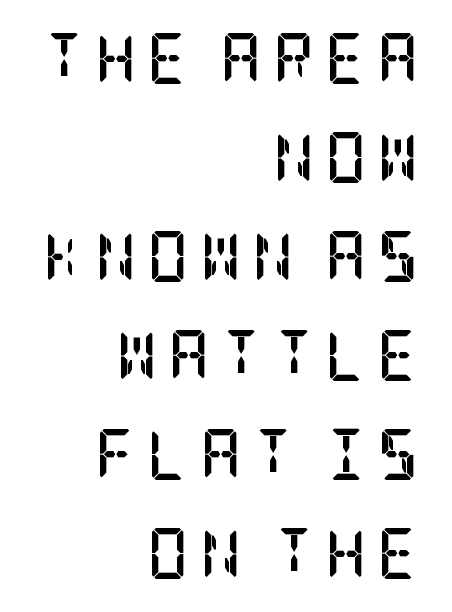
{"serif": "yes", "italic": "no", "bold": "yes", "weight": "semibold", "width": "condensed", "stroke_contrast": "low", "x_height": "large", "underline": "no", "align": "right", "line_spacing": "loose", "line_spacing_ratio": 1.94, "letter_spacing": "wide", "letter_spacing_em": 0.21, "glyph_px": 51}
